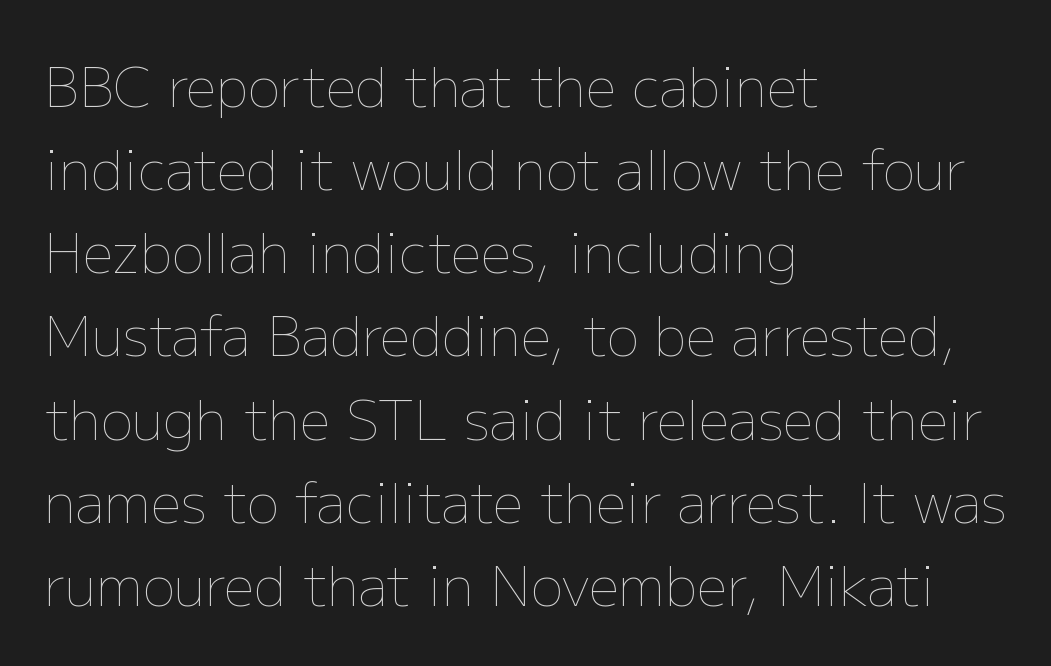
The image shows 54 px thin type, upright; set left-aligned, normal line spacing (1.54x), normal letter spacing, not underlined; low stroke contrast and a medium x-height.
